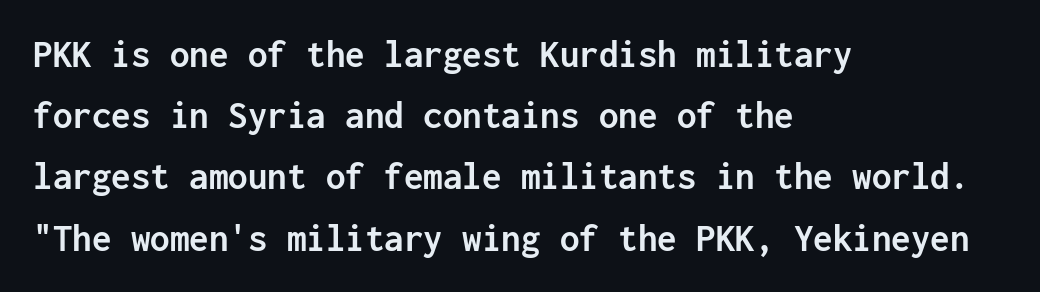
The image shows 39 px semibold sans-serif type, upright, monospaced; set left-aligned, normal line spacing (1.57x), normal letter spacing, not underlined; low stroke contrast and a medium x-height.
